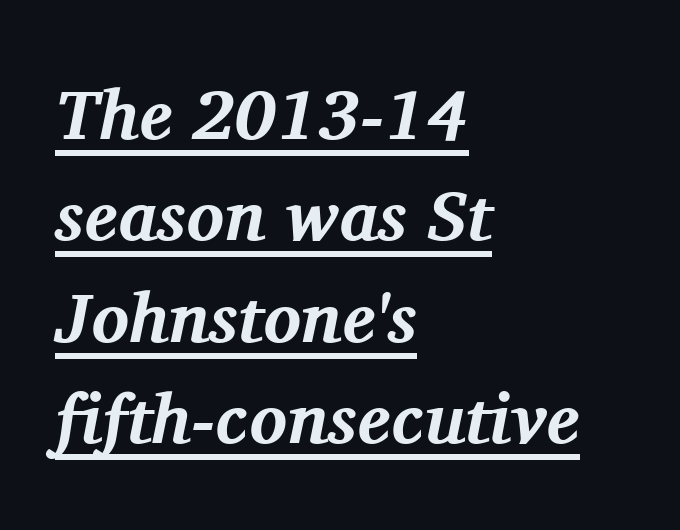
Q: Is the text bold? A: Yes.
Q: Is the text italic (slanted)? A: Yes, it leans right by about 11 degrees.
Q: Is the typeface a serif or a sans-serif typeface? A: Serif.
Q: Is the text underlined? A: Yes.
Q: How is the paragraph aligned? A: Left-aligned.
Q: Is the spacing between letters normal or unusually wide? A: Normal.
Q: Is the spacing between lines tight, normal or loose? A: Normal.
Q: Width (condensed, normal, or wide)? A: Normal.
Q: Stroke contrast? A: Medium.
Q: x-height? A: Medium.
Q: Monospaced? A: No.
